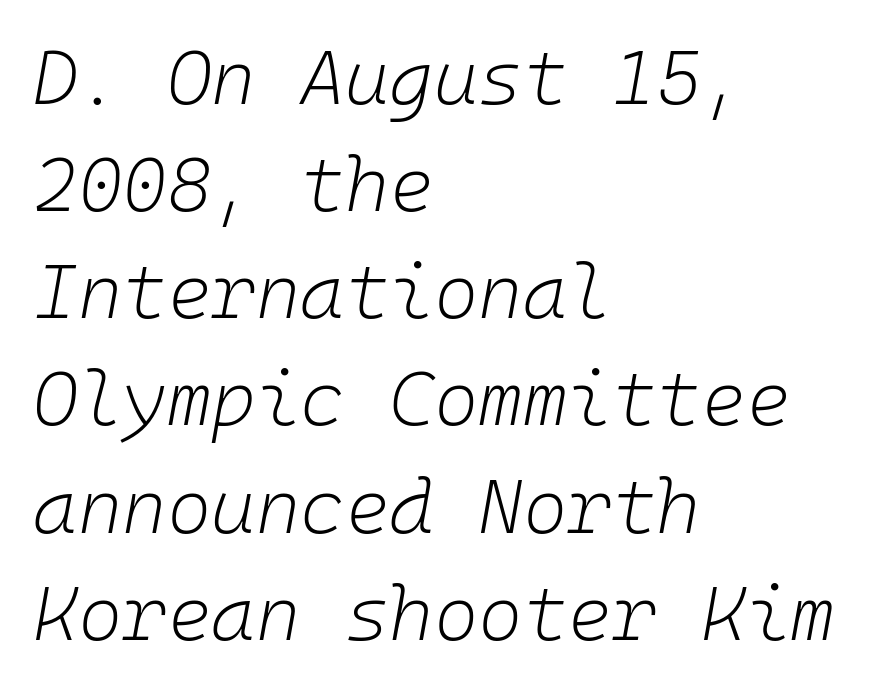
The image shows 76 px light type, italic (leaning right), monospaced; set left-aligned, normal line spacing (1.41x), normal letter spacing, not underlined; low stroke contrast and a medium x-height.
